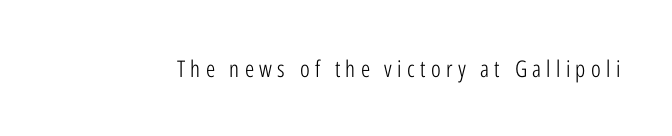
The image shows 23 px text type, upright; set unusually wide letter spacing (+0.23 em), not underlined.
